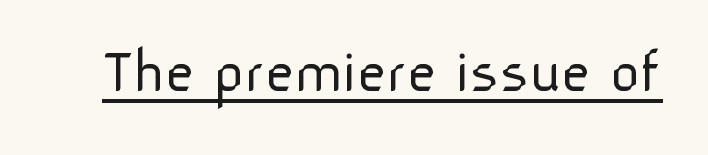
The image shows 64 px light sans-serif type, upright; set normal letter spacing, underlined; low stroke contrast and a medium x-height.
